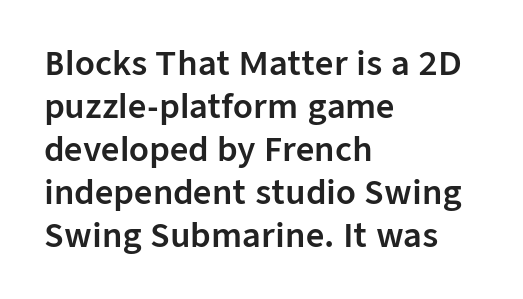
The letters stand straight up with perfectly vertical stems. Compared with typical paragraphs, the rows here are spaced about the same. Reading down the block, your eye returns to a fixed left position each line. Check where the strokes stop: nothing finishes them off — pure sans. Words appear dense and cohesive because spacing is normal.
